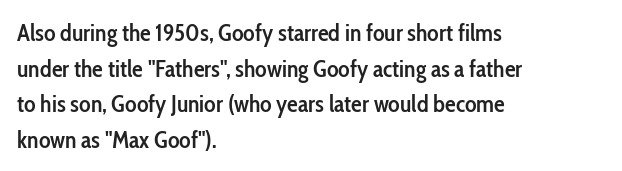
A semibold gives these letters moderate extra thickness, short of bold. Line spacing here is normal. Short note: letters normally spaced. Designer's note — italics off, roman on. A clean baseline with only descenders dipping below it. Line beginnings align vertically; line endings do not.
